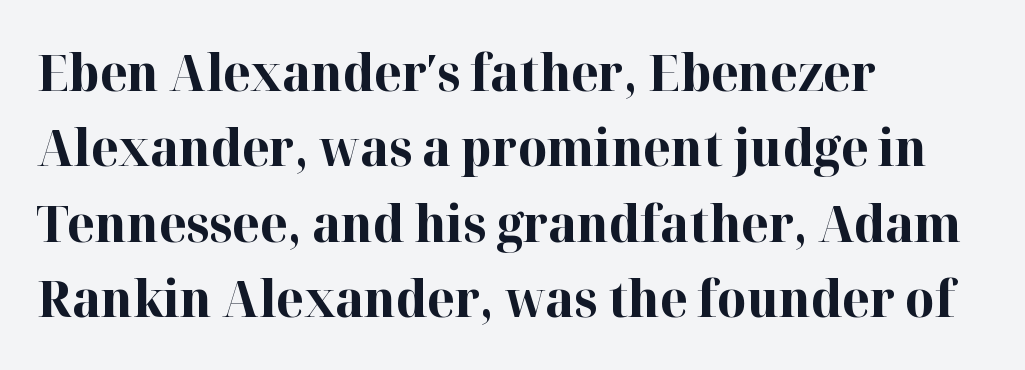
The image shows 50 px bold serif type, upright; set left-aligned, normal line spacing (1.51x), normal letter spacing, not underlined; high stroke contrast and a medium x-height.
